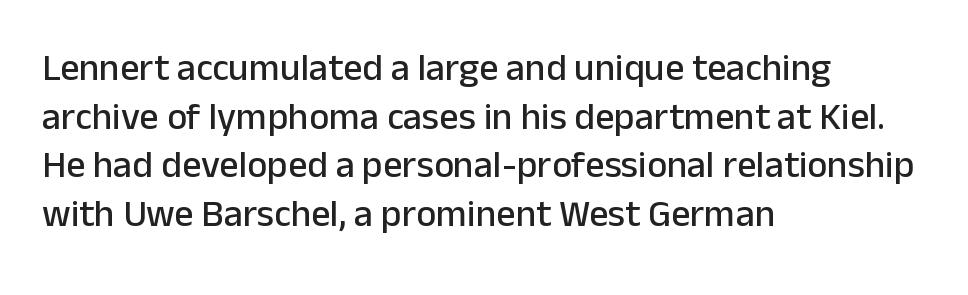
Q: Is the text italic (slanted)? A: No, it is upright.
Q: Is the typeface a serif or a sans-serif typeface? A: Sans-serif.
Q: Is the text underlined? A: No.
Q: How is the paragraph aligned? A: Left-aligned.
Q: Is the spacing between letters normal or unusually wide? A: Normal.
Q: Is the spacing between lines tight, normal or loose? A: Normal.
Q: Width (condensed, normal, or wide)? A: Normal.
Q: Stroke contrast? A: Low.
Q: x-height? A: Medium.
Q: Monospaced? A: No.
